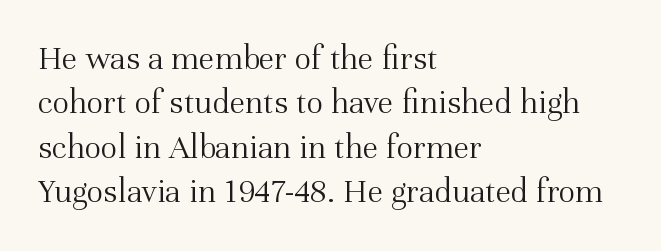
Q: Is the text bold? A: No.
Q: Is the text italic (slanted)? A: No, it is upright.
Q: Is the typeface a serif or a sans-serif typeface? A: Serif.
Q: Is the text underlined? A: No.
Q: How is the paragraph aligned? A: Left-aligned.
Q: Is the spacing between letters normal or unusually wide? A: Normal.
Q: Is the spacing between lines tight, normal or loose? A: Normal.
Q: Width (condensed, normal, or wide)? A: Normal.
Q: Stroke contrast? A: Medium.
Q: x-height? A: Medium.
Q: Monospaced? A: No.
